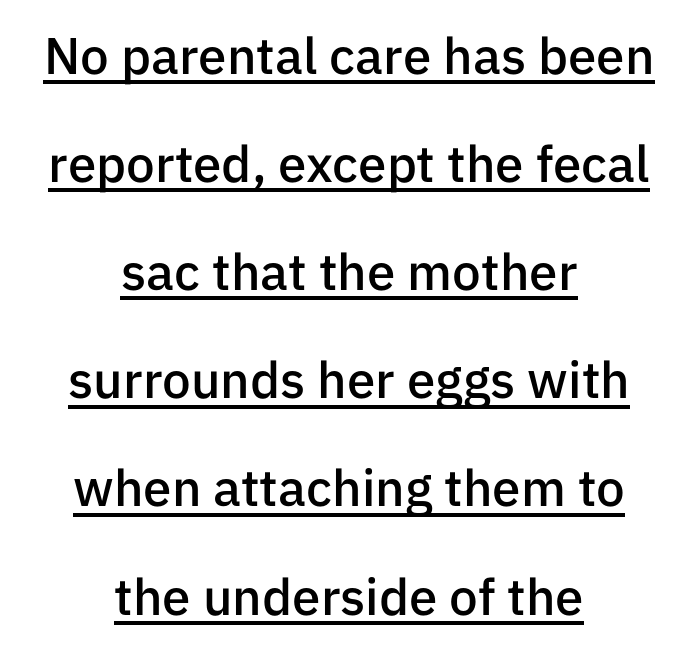
A typesetter would call this leading open, well beyond the default. Honestly, the underline is the first thing you notice here. The paragraph has two soft edges and a firm central axis. Vertical strokes here are truly vertical. Stems and bowls a touch heavier than normal — semibold. Spacing verdict: proportional, widths tailored to each character.
